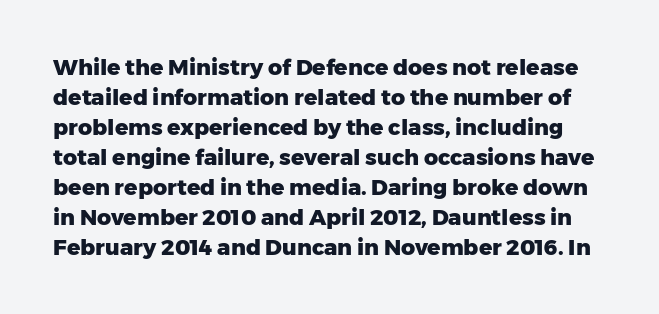
{"italic": "no", "bold": "yes", "underline": "no", "line_spacing": "normal", "line_spacing_ratio": 1.36, "letter_spacing": "normal", "letter_spacing_em": 0.0, "glyph_px": 22}
